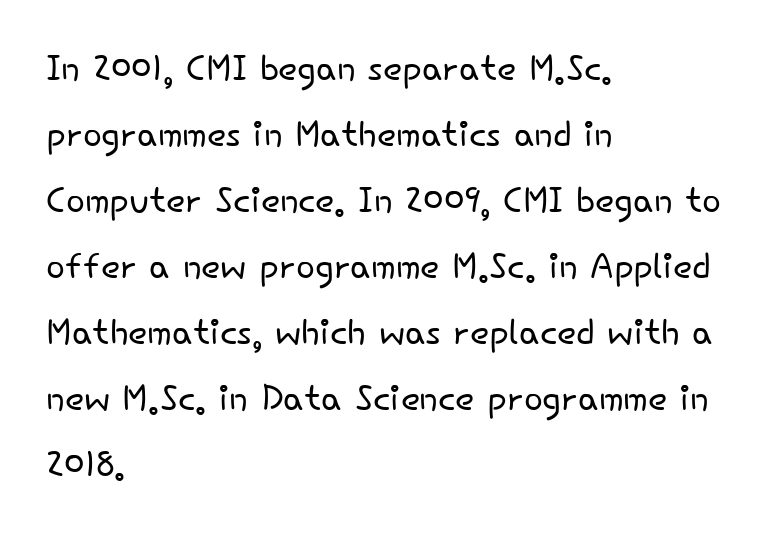
{"serif": "no", "italic": "no", "bold": "no", "weight": "light", "width": "normal", "stroke_contrast": "low", "x_height": "small", "monospaced": "no", "underline": "no", "align": "left", "line_spacing": "normal", "line_spacing_ratio": 1.32, "letter_spacing": "normal", "letter_spacing_em": 0.0, "glyph_px": 50}
